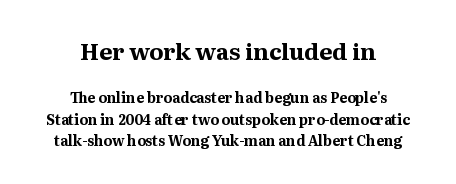
The image shows 23 px bold type, upright; set centered, normal line spacing (1.55x), normal letter spacing, not underlined; the first (top) block is 1.64x larger.
